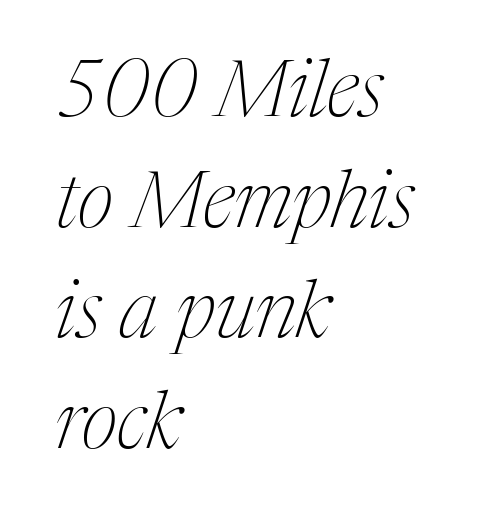
Q: Is the text bold? A: No.
Q: Is the text italic (slanted)? A: Yes, it leans right by about 17 degrees.
Q: Is the typeface a serif or a sans-serif typeface? A: Serif.
Q: Is the text underlined? A: No.
Q: How is the paragraph aligned? A: Left-aligned.
Q: Is the spacing between letters normal or unusually wide? A: Normal.
Q: Is the spacing between lines tight, normal or loose? A: Normal.
Q: Width (condensed, normal, or wide)? A: Condensed.
Q: Stroke contrast? A: Medium.
Q: x-height? A: Medium.
Q: Monospaced? A: No.
